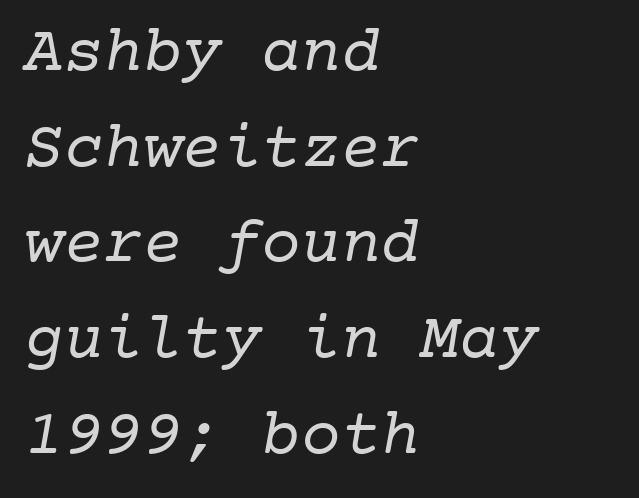
Compared with typical paragraphs, the rows here are spaced about the same. No extra ink here — the face is not bold. Short note: letters normally spaced. Small tapered or slab feet sit at the stroke ends, so this counts as serif. Teacher's note: observe the even left margin — that is flush-left alignment.
